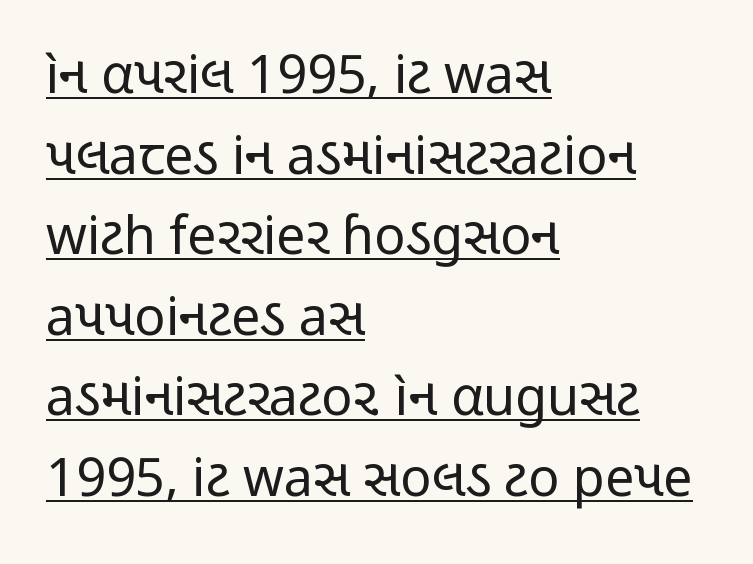
The image shows 52 px regular-weight, condensed sans-serif type, upright; set left-aligned, normal line spacing (1.55x), normal letter spacing, underlined; low stroke contrast and a medium x-height.
